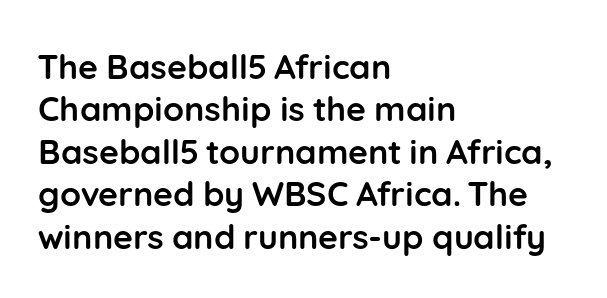
{"serif": "no", "italic": "no", "bold": "yes", "weight": "semibold", "width": "normal", "stroke_contrast": "low", "x_height": "medium", "monospaced": "no", "underline": "no", "align": "left", "line_spacing": "normal", "line_spacing_ratio": 1.25, "letter_spacing": "normal", "letter_spacing_em": 0.0, "glyph_px": 34}
